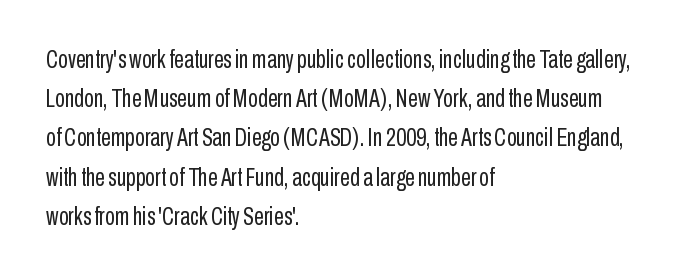
Q: Is the text bold? A: No.
Q: Is the text italic (slanted)? A: No, it is upright.
Q: Is the text underlined? A: No.
Q: How is the paragraph aligned? A: Left-aligned.
Q: Is the spacing between letters normal or unusually wide? A: Normal.
Q: Is the spacing between lines tight, normal or loose? A: Normal.
